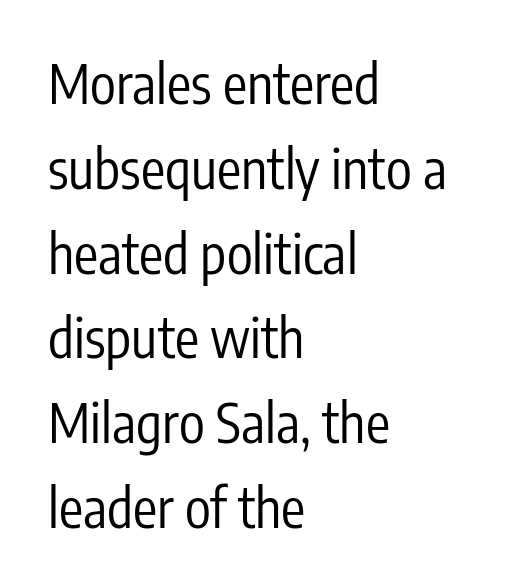
The image shows 54 px regular-weight, condensed sans-serif type, upright; set left-aligned, normal line spacing (1.57x), normal letter spacing, not underlined; low stroke contrast and a medium x-height.
